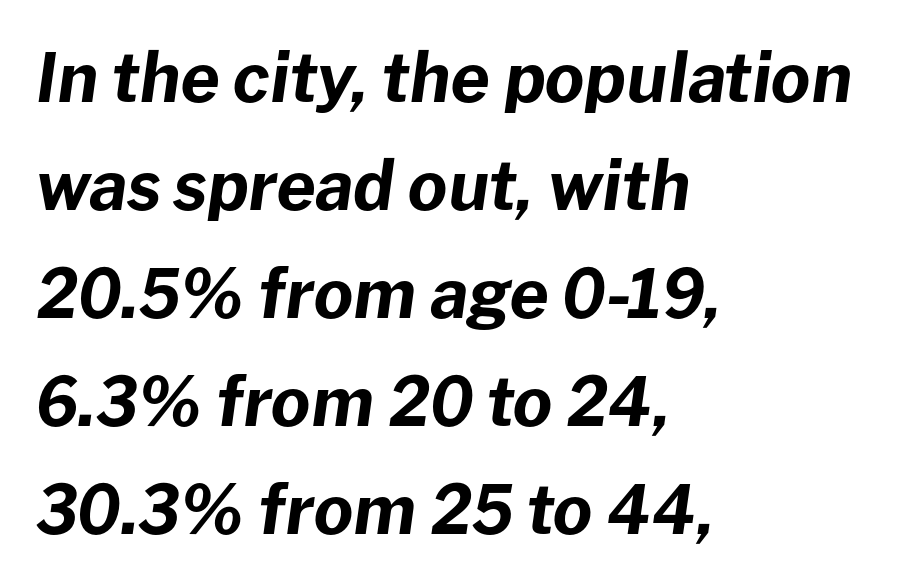
Q: Is the text bold? A: Yes.
Q: Is the text italic (slanted)? A: Yes, it leans right by about 8 degrees.
Q: Is the text underlined? A: No.
Q: How is the paragraph aligned? A: Left-aligned.
Q: Is the spacing between letters normal or unusually wide? A: Normal.
Q: Is the spacing between lines tight, normal or loose? A: Normal.
Q: Width (condensed, normal, or wide)? A: Normal.
Q: Stroke contrast? A: Low.
Q: x-height? A: Medium.
Q: Monospaced? A: No.
